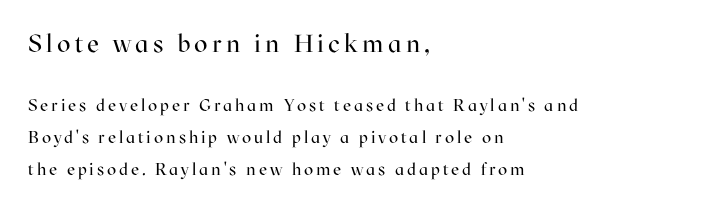
Only glyphs here, with clear space below each row. Line starts are locked; line ends wander. Type size steps down from the first block to the second. Characters remain perfectly vertical along every line.
